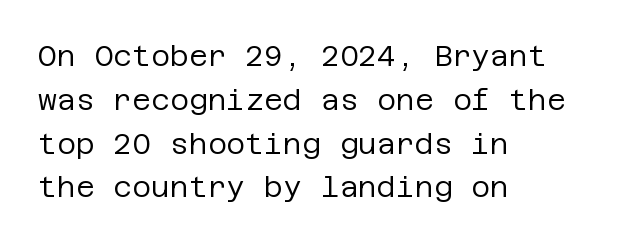
Is the letter spacing exaggerated? No — it looks like the ordinary default. Counters stay open thanks to moderate or lighter strokes. This is roman type, the default non-slanted kind. Compared with typical paragraphs, the rows here are spaced about the same. Observe the absence of serifs on each vertical stroke in this sample.
